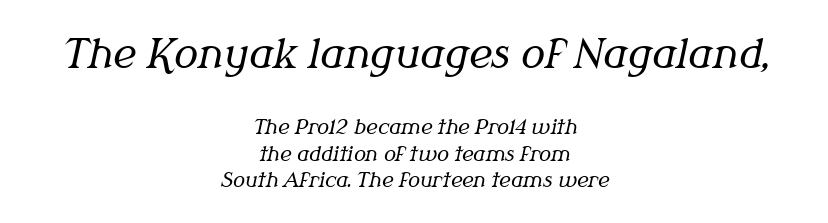
Q: Is the text bold? A: No.
Q: Is the text italic (slanted)? A: Yes, it leans right by about 12 degrees.
Q: Is the typeface a serif or a sans-serif typeface? A: Serif.
Q: Is the text underlined? A: No.
Q: How is the paragraph aligned? A: Centered.
Q: Is the spacing between letters normal or unusually wide? A: Normal.
Q: Is the spacing between lines tight, normal or loose? A: Normal.
Q: Which block of text is set in a larger size, the first (top) or the second (bottom)? A: The first (top) one.
Q: Width (condensed, normal, or wide)? A: Normal.
Q: Stroke contrast? A: Medium.
Q: x-height? A: Medium.
Q: Monospaced? A: No.
